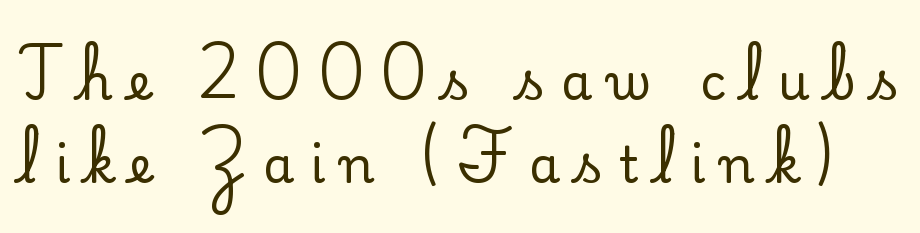
{"serif": "yes", "italic": "no", "width": "normal", "stroke_contrast": "low", "x_height": "small", "monospaced": "no", "underline": "no", "line_spacing": "normal", "line_spacing_ratio": 1.66, "letter_spacing": "wide", "letter_spacing_em": 0.32, "glyph_px": 50}
